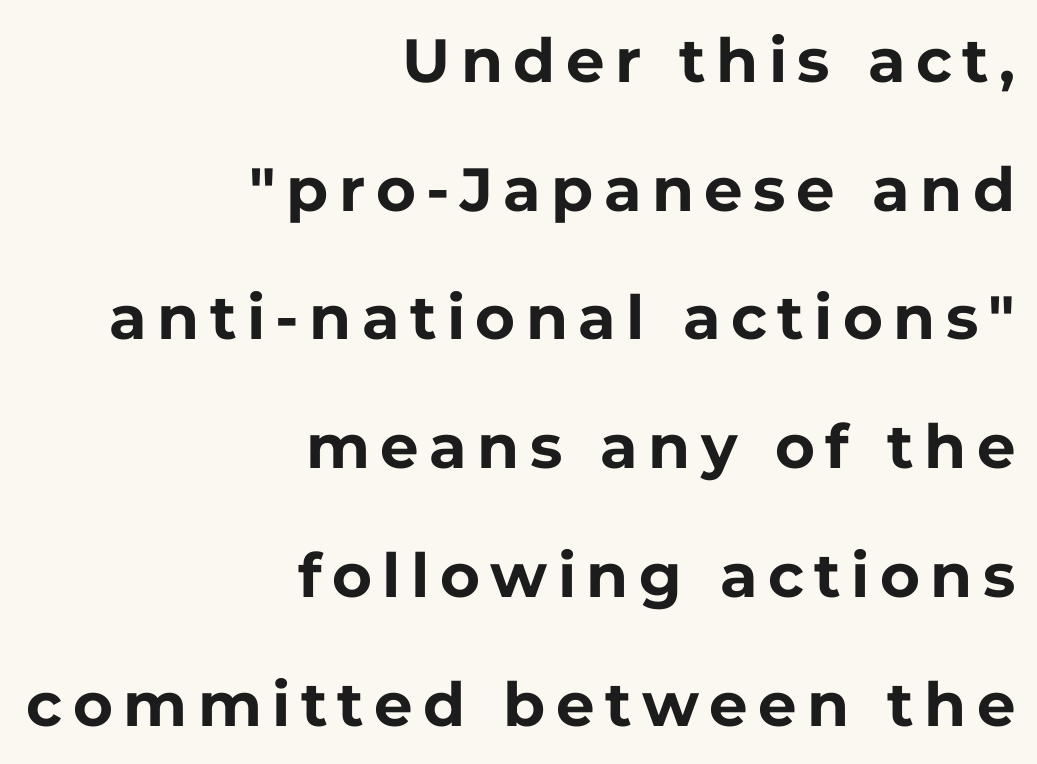
The letters carry no serifs — their stems end cleanly without finishing strokes. The foot of each line stays bare and open. This sample trades compactness for vertical openness between lines. Varying glyph widths throughout — classic text-font behaviour. When letters stand straight like this, we call the style roman or upright. On the weight axis this lands at bold, roughly 700.
